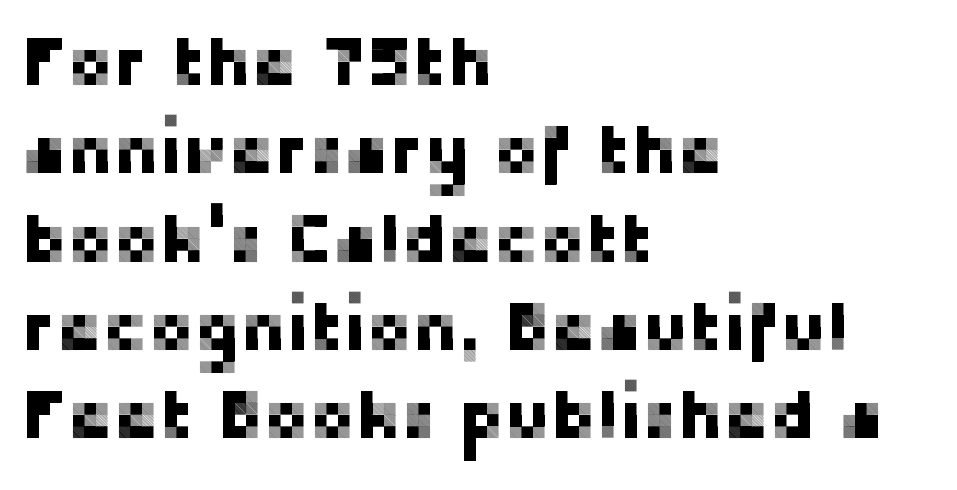
No word sits above an underline. The vertical gap from one line to the next is medium. Teacher's note: observe the even left margin — that is flush-left alignment. The passage shown has conventional tracking throughout. Character widths vary here, with narrow letters taking less room than wide ones. This is the regular roman posture of the typeface.
